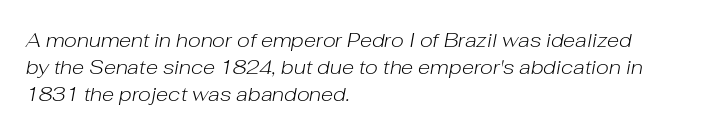
{"italic": "yes", "lean": "right", "slant_degrees": 10, "bold": "no", "underline": "no", "align": "left", "line_spacing": "normal", "line_spacing_ratio": 1.35, "letter_spacing": "normal", "letter_spacing_em": 0.0, "glyph_px": 20}
